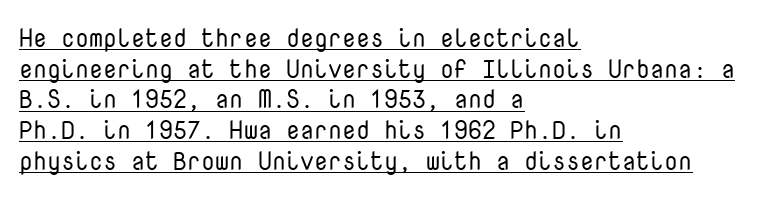
{"italic": "no", "bold": "no", "underline": "yes", "align": "left", "line_spacing_ratio": 1.23, "letter_spacing": "normal", "letter_spacing_em": 0.0, "glyph_px": 25}
